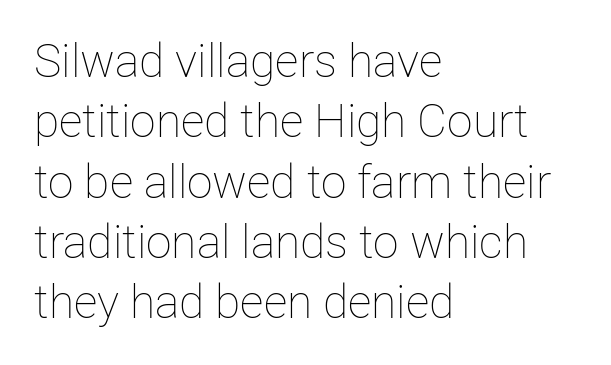
The image shows 46 px thin type, upright; set left-aligned, normal line spacing (1.31x), normal letter spacing, not underlined; low stroke contrast and a medium x-height.
